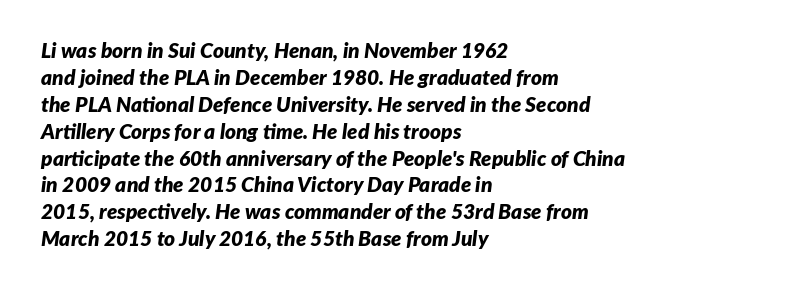
{"italic": "yes", "lean": "right", "slant_degrees": 7, "bold": "yes", "underline": "no", "align": "left", "line_spacing": "normal", "line_spacing_ratio": 1.28, "letter_spacing": "normal", "letter_spacing_em": 0.0, "glyph_px": 21}
